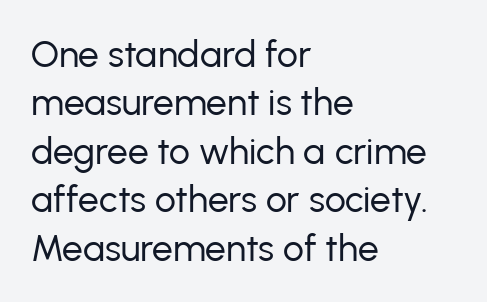
The image shows 37 px regular-weight sans-serif type, upright; set left-aligned, normal line spacing (1.31x), normal letter spacing, not underlined; low stroke contrast and a medium x-height.
